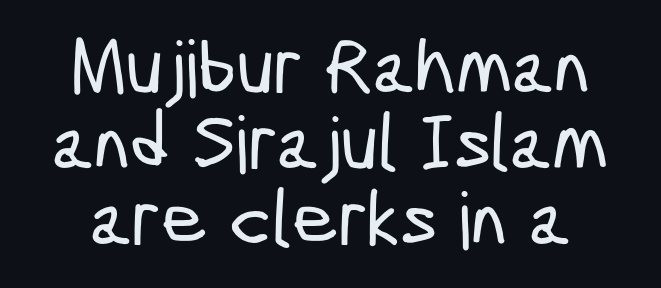
A typesetter would call this leading minimal, almost set solid. Nothing sits at the stroke ends, so this counts as sans-serif. Students, note that the glyphs here touch the page at normal intervals. Nobody drew a line under any word here. The letters advance in unequal steps, a hallmark of proportional type.
